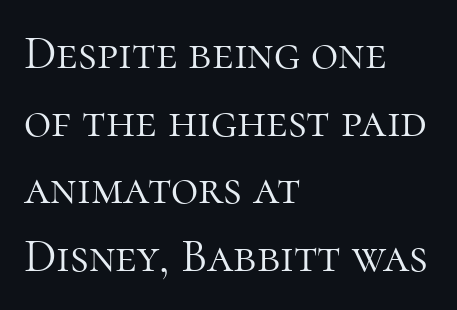
Q: Is the text bold? A: No.
Q: Is the text italic (slanted)? A: No, it is upright.
Q: Is the typeface a serif or a sans-serif typeface? A: Serif.
Q: Is the text underlined? A: No.
Q: How is the paragraph aligned? A: Left-aligned.
Q: Is the spacing between letters normal or unusually wide? A: Normal.
Q: Is the spacing between lines tight, normal or loose? A: Normal.
Q: Width (condensed, normal, or wide)? A: Normal.
Q: Stroke contrast? A: High.
Q: x-height? A: Medium.
Q: Monospaced? A: No.
